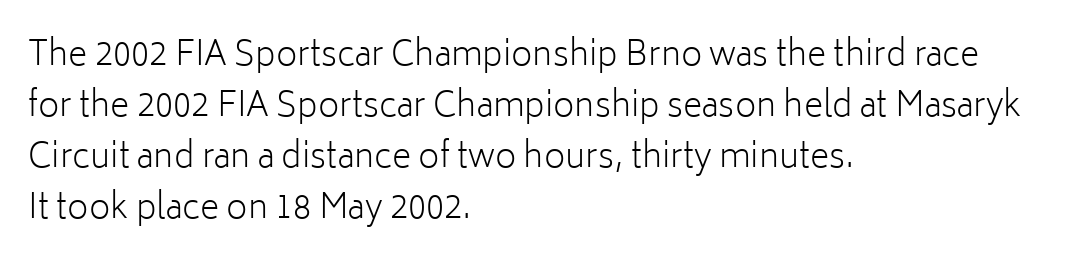
Q: Is the text bold? A: No.
Q: Is the text italic (slanted)? A: No, it is upright.
Q: Is the typeface a serif or a sans-serif typeface? A: Sans-serif.
Q: Is the text underlined? A: No.
Q: How is the paragraph aligned? A: Left-aligned.
Q: Is the spacing between letters normal or unusually wide? A: Normal.
Q: Is the spacing between lines tight, normal or loose? A: Normal.
Q: Width (condensed, normal, or wide)? A: Normal.
Q: Stroke contrast? A: Low.
Q: x-height? A: Medium.
Q: Monospaced? A: No.
